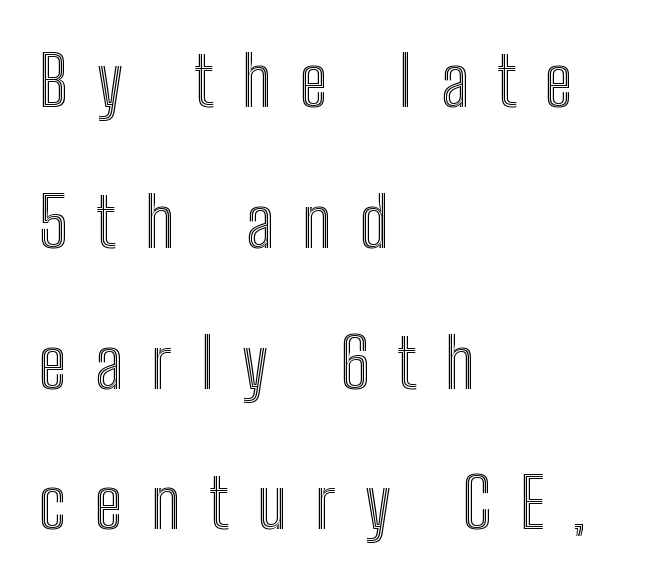
The image shows 69 px condensed type, upright; set left-aligned, loose line spacing (2.04x), unusually wide letter spacing (+0.41 em), not underlined; a medium x-height.
